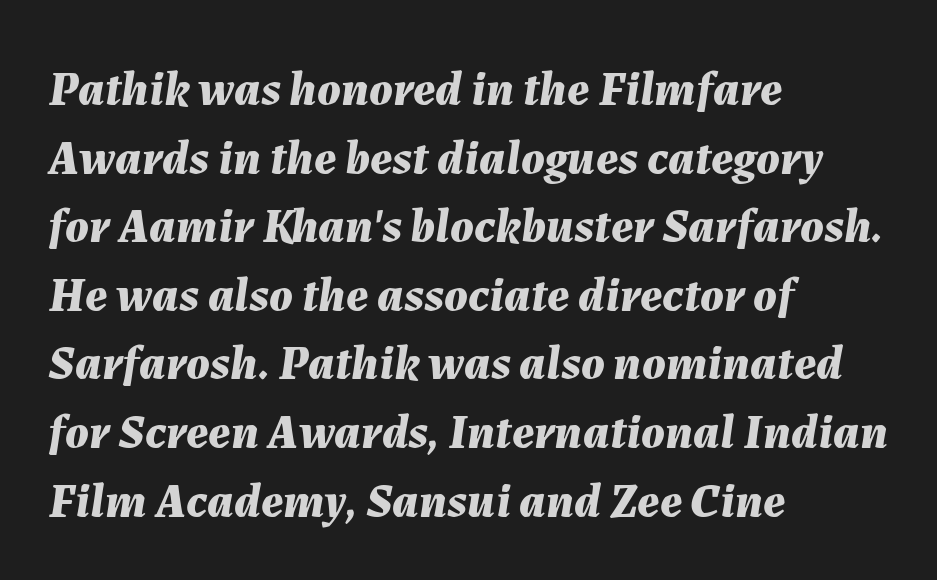
The image shows 49 px bold type, italic (leaning right); set left-aligned, normal line spacing (1.4x), normal letter spacing, not underlined; medium stroke contrast and a medium x-height.
